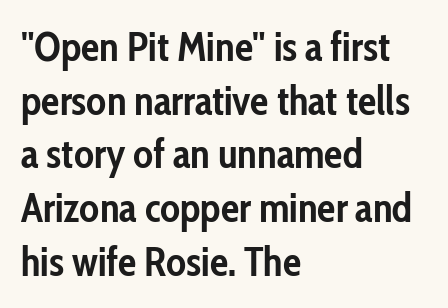
Leading: standard. Compared with an ordinary text face, these strokes are far heavier — a full bold. Each letter's strokes conclude bluntly, with no projecting serifs. The paragraph has a hard left edge and a soft right edge.
